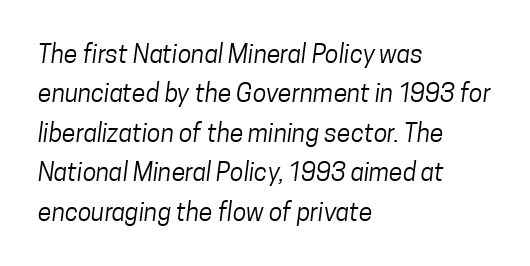
Q: Is the text bold? A: No.
Q: Is the text underlined? A: No.
Q: How is the paragraph aligned? A: Left-aligned.
Q: Is the spacing between letters normal or unusually wide? A: Normal.
Q: Is the spacing between lines tight, normal or loose? A: Normal.
